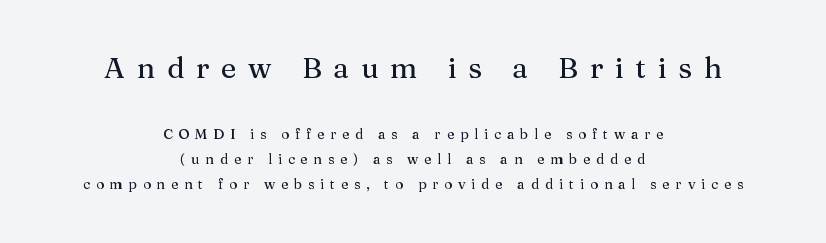
The image shows 29 px serif type, upright; set centered, line spacing 1.81x, unusually wide letter spacing (+0.41 em), not underlined; the first (top) block is 2.07x larger; medium stroke contrast and a medium x-height.
